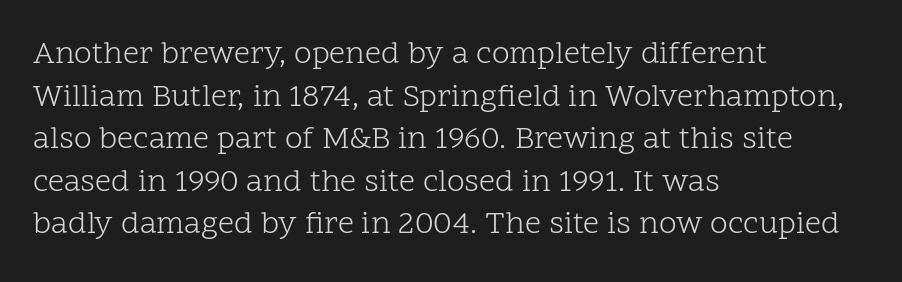
{"serif": "yes", "italic": "no", "bold": "no", "weight": "light", "width": "normal", "stroke_contrast": "low", "x_height": "medium", "monospaced": "no", "underline": "no", "align": "left", "line_spacing": "normal", "line_spacing_ratio": 1.33, "letter_spacing": "normal", "letter_spacing_em": 0.0, "glyph_px": 32}
